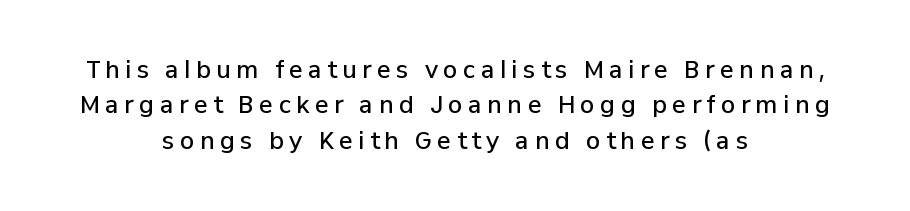
The image shows 23 px text type, upright; set centered, normal line spacing (1.54x), unusually wide letter spacing (+0.24 em), not underlined.
